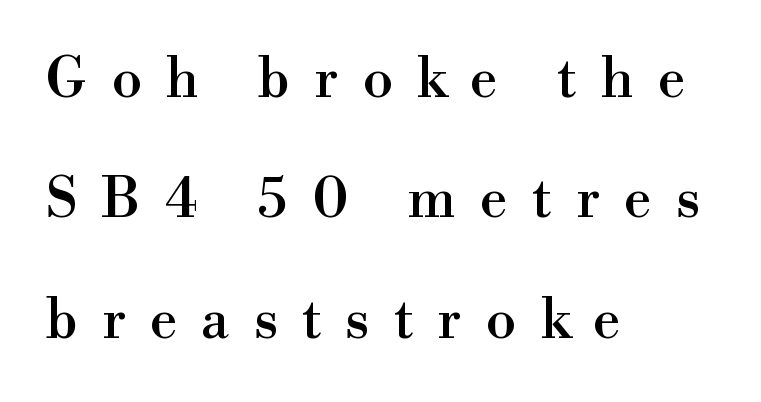
Is the letter spacing exaggerated? Yes — the characters are pushed far apart. Here the designer chose a conventional face with non-uniform glyph widths. Posture: straight, roman, zero tilt. Rule under the text: the space is simply empty. Unlike a clean sans, this face finishes its strokes with serifs. Is there much room between lines? Yes — plenty of vertical air separates them.
